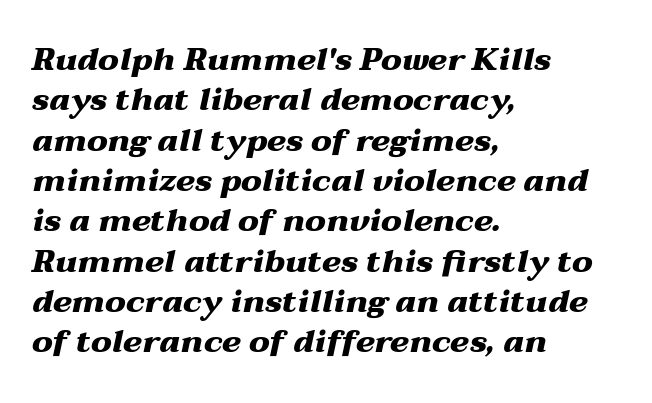
You could not count columns in this text — the font is proportionally spaced. The space between consecutive lines is moderate. Descender tails drop into unmarked territory. Emphasis by weight is at full strength: bold.
